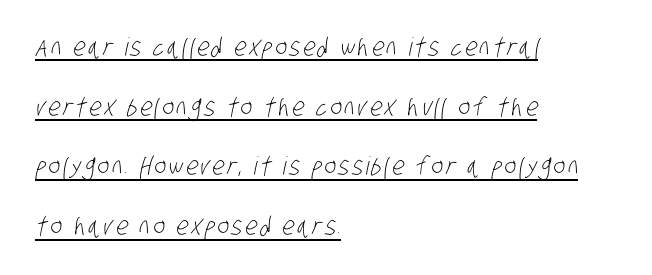
{"bold": "no", "underline": "yes", "align": "left", "line_spacing": "loose", "line_spacing_ratio": 2.39, "glyph_px": 25}
